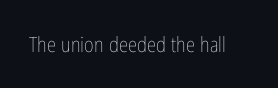
Q: Is the text bold? A: No.
Q: Is the text italic (slanted)? A: No, it is upright.
Q: Is the text underlined? A: No.
Q: Is the spacing between letters normal or unusually wide? A: Normal.
